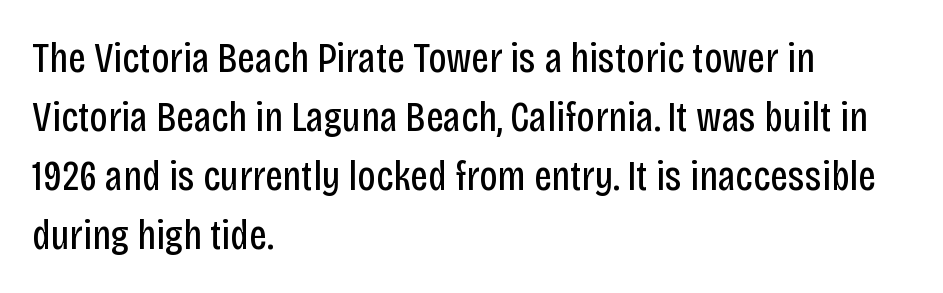
Q: Is the text bold? A: No.
Q: Is the text italic (slanted)? A: No, it is upright.
Q: Is the typeface a serif or a sans-serif typeface? A: Sans-serif.
Q: Is the text underlined? A: No.
Q: How is the paragraph aligned? A: Left-aligned.
Q: Is the spacing between letters normal or unusually wide? A: Normal.
Q: Is the spacing between lines tight, normal or loose? A: Normal.
Q: Width (condensed, normal, or wide)? A: Condensed.
Q: Stroke contrast? A: Low.
Q: x-height? A: Large.
Q: Monospaced? A: No.
